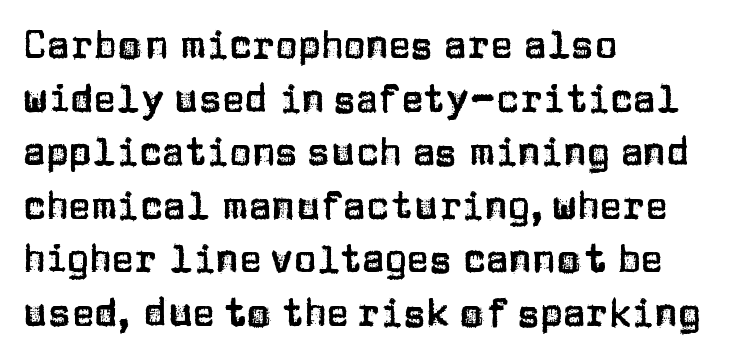
The passage is arranged the way most books set body copy — flush left. Spacing verdict: proportional, widths tailored to each character. Whoever set this chose a conventional vertical rhythm. The baseline area is clear. Is this a sans? Yes — the strokes have no serifs.
